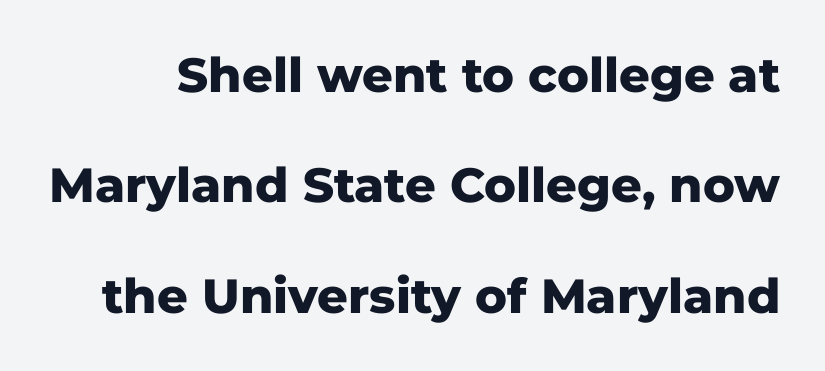
The image shows 48 px heavy sans-serif type, upright; set loose line spacing (2.3x), normal letter spacing, not underlined; low stroke contrast and a medium x-height.
